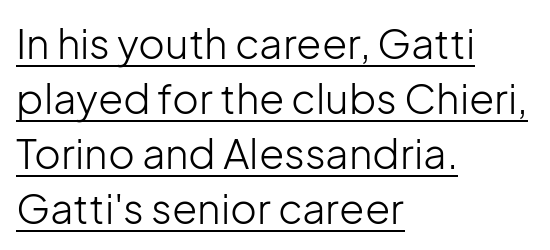
The image shows 41 px light sans-serif type, upright; set left-aligned, normal line spacing (1.34x), normal letter spacing, underlined; low stroke contrast and a medium x-height.
